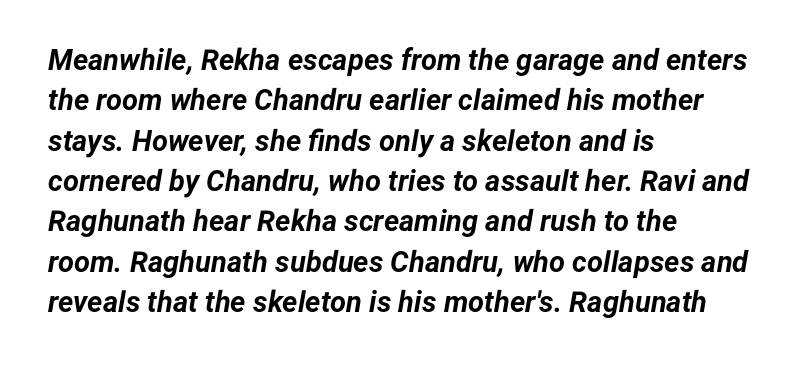
Q: Is the text bold? A: Yes.
Q: Is the text italic (slanted)? A: Yes, it leans right by about 12 degrees.
Q: Is the text underlined? A: No.
Q: How is the paragraph aligned? A: Left-aligned.
Q: Is the spacing between letters normal or unusually wide? A: Normal.
Q: Is the spacing between lines tight, normal or loose? A: Normal.
Q: Width (condensed, normal, or wide)? A: Normal.
Q: Stroke contrast? A: Low.
Q: x-height? A: Medium.
Q: Monospaced? A: No.
